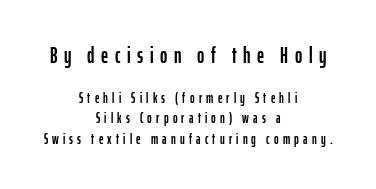
{"italic": "no", "underline": "no", "align": "center", "line_spacing": "normal", "line_spacing_ratio": 1.44, "letter_spacing": "wide", "letter_spacing_em": 0.3, "larger_block": "first", "size_ratio": 1.57, "glyph_px": 22}
